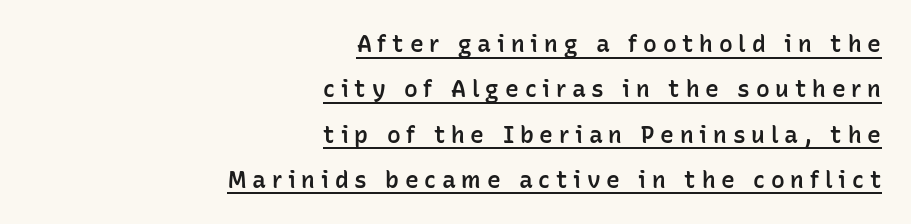
In terms of letterspacing, this is a distinctly airy, spread setting. Beneath each row of characters lies a ruled line. One glance says open: line gaps are wider than usual. Notice how the passage keeps a crisp vertical edge on the right only. Posture: straight, roman, zero tilt.
